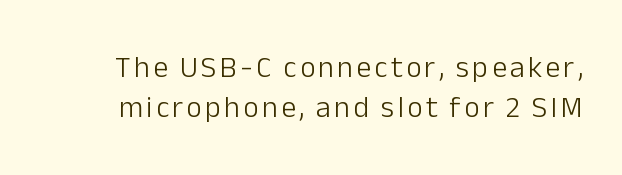
Italic? Not at all — the glyphs are vertical. The string is rendered with underlining switched off. The passage shown is typed in a proportional face where columns would drift. Baseline-to-baseline distance is the conventional proportion of letter height.
